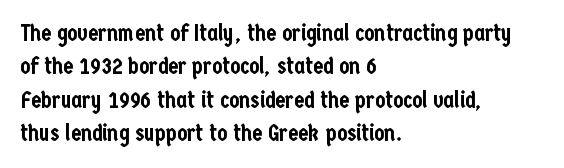
The rendering uses a moderate line-height, typical for paragraphs. These lines were composed using upright roman letters. The gaps between neighbouring characters are ordinary and unremarkable. Has an underline been added? It has not. Line starts are locked; line ends wander.
